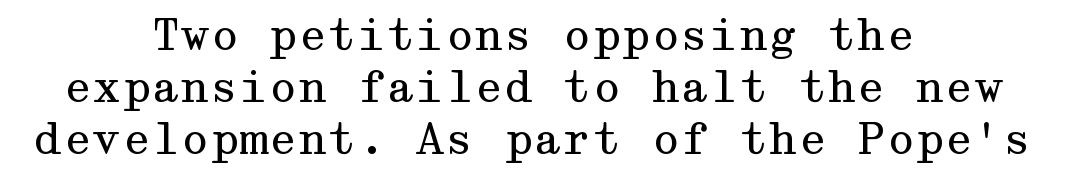
Q: Is the text bold? A: No.
Q: Is the text italic (slanted)? A: No, it is upright.
Q: Is the typeface a serif or a sans-serif typeface? A: Serif.
Q: Is the text underlined? A: No.
Q: How is the paragraph aligned? A: Centered.
Q: Is the spacing between letters normal or unusually wide? A: Normal.
Q: Width (condensed, normal, or wide)? A: Wide.
Q: Stroke contrast? A: Medium.
Q: x-height? A: Medium.
